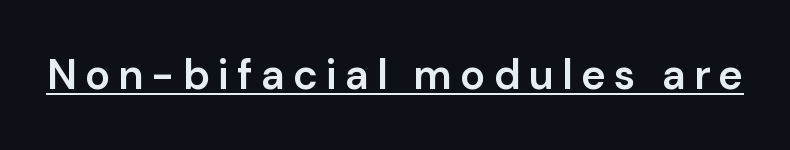
Stroke terminals: plain, sans-serif. These lines are rendered in a variable-pitch font. In terms of posture, this sample is upright. Like a heading marked for emphasis, these lines bear an underscore.
